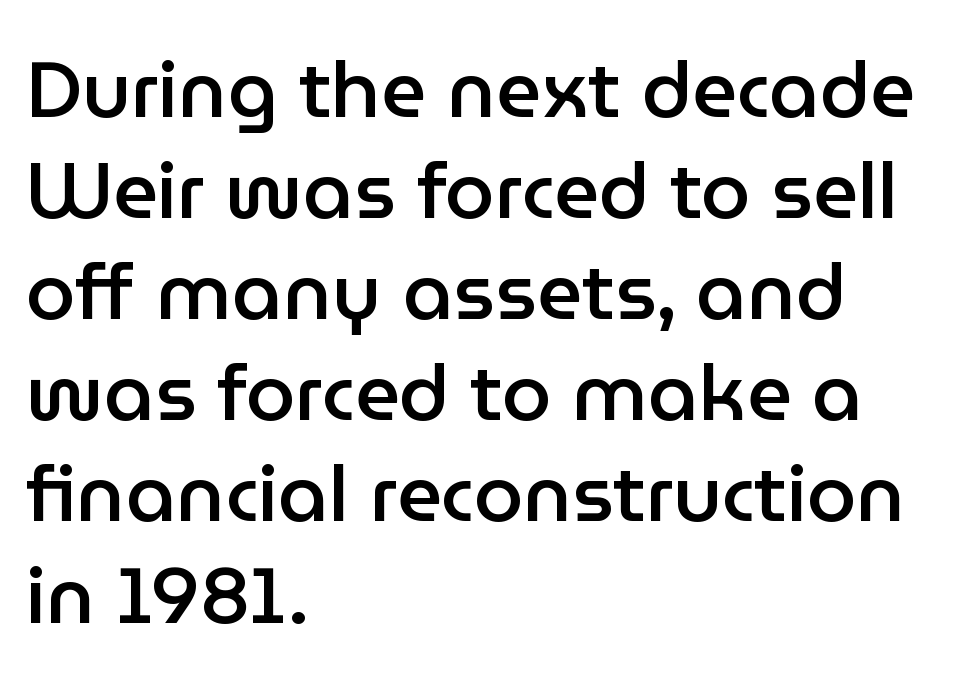
In terms of letterform style, serifs are entirely absent. Is this a fixed-width face? No — the glyphs have proportional, varying widths. Inter-character spacing is left at the font's built-in metrics. The rows are spaced the way most documents space them. Weight: semibold (demi). Typeset ragged right — the left edge is the straight one.
